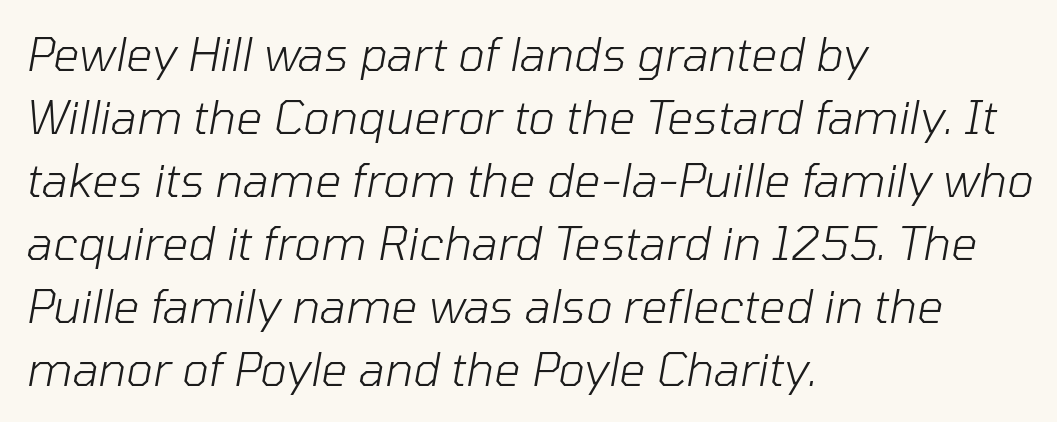
Q: Is the text bold? A: No.
Q: Is the text italic (slanted)? A: Yes, it leans right by about 10 degrees.
Q: Is the text underlined? A: No.
Q: How is the paragraph aligned? A: Left-aligned.
Q: Is the spacing between letters normal or unusually wide? A: Normal.
Q: Is the spacing between lines tight, normal or loose? A: Normal.
Q: Width (condensed, normal, or wide)? A: Normal.
Q: Stroke contrast? A: Low.
Q: x-height? A: Medium.
Q: Monospaced? A: No.
